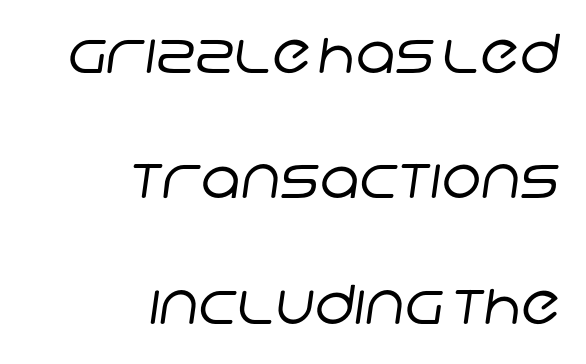
The image shows 54 px regular-weight sans-serif type; set right-aligned, loose line spacing (2.32x), normal letter spacing, not underlined; low stroke contrast and a large x-height.
